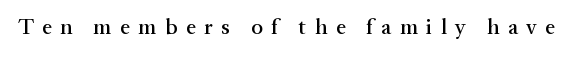
The specimen reads as upright at a glance. Characters follow at a spacing far wider than the type designer built in. The foot of each line stays bare and open.
